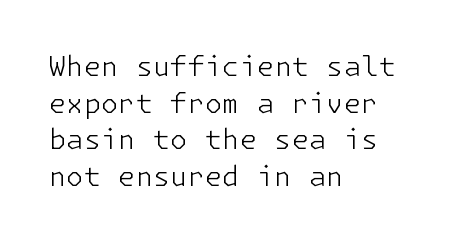
One-word summary of the alignment: left. Nope, no serifs anywhere on these letters. Unmarked baselines from the first word to the last. The vertical gap from one line to the next is medium. Vertical stems look standard width or narrower in stroke.
